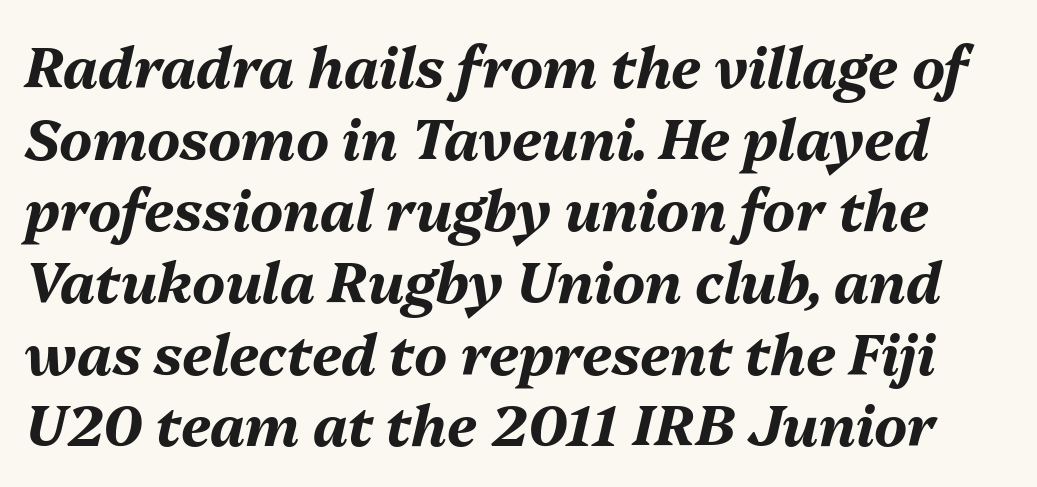
The image shows 56 px bold type, italic (leaning right); set normal line spacing (1.28x), normal letter spacing, not underlined; medium stroke contrast and a medium x-height.
